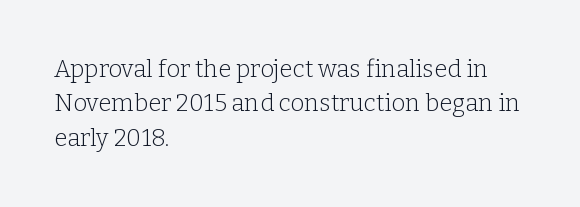
Q: Is the text bold? A: No.
Q: Is the text italic (slanted)? A: No, it is upright.
Q: Is the text underlined? A: No.
Q: How is the paragraph aligned? A: Left-aligned.
Q: Is the spacing between letters normal or unusually wide? A: Normal.
Q: Is the spacing between lines tight, normal or loose? A: Normal.
